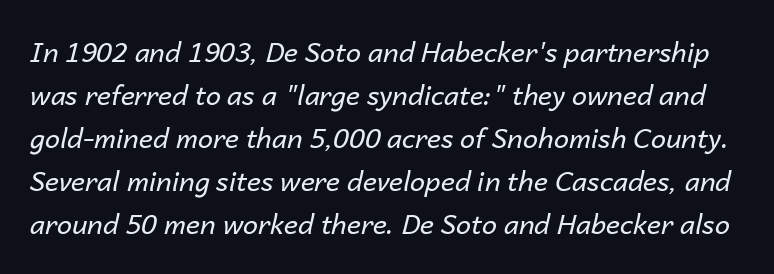
Q: Is the text bold? A: No.
Q: Is the text italic (slanted)? A: Yes, it leans right by about 14 degrees.
Q: Is the text underlined? A: No.
Q: Is the spacing between letters normal or unusually wide? A: Normal.
Q: Is the spacing between lines tight, normal or loose? A: Normal.
